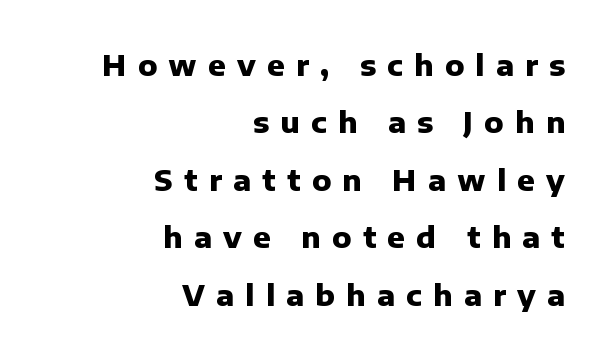
The image shows 29 px heavy sans-serif type, upright; set right-aligned, loose line spacing (1.98x), unusually wide letter spacing (+0.39 em), not underlined; low stroke contrast and a medium x-height.
